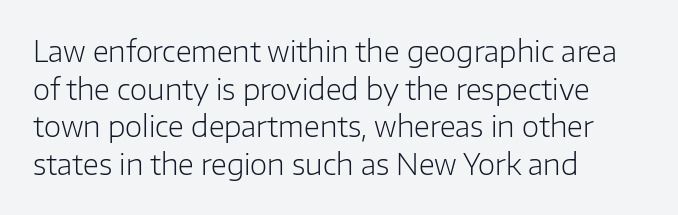
{"serif": "no", "italic": "no", "bold": "no", "weight": "light", "width": "normal", "stroke_contrast": "low", "x_height": "medium", "monospaced": "no", "underline": "no", "align": "left", "line_spacing": "normal", "line_spacing_ratio": 1.34, "letter_spacing": "normal", "letter_spacing_em": 0.0, "glyph_px": 28}
